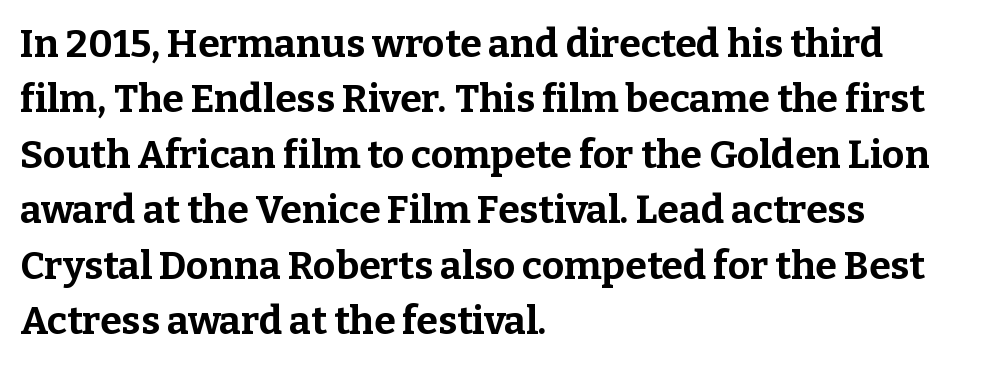
Italic: no, the glyphs are upright roman. Unlike a clean sans, this face finishes its strokes with serifs. Quick note: underline off. Spacing between characters is what you'd get straight out of the box. Set as a true bold cut, around the 700 mark.
